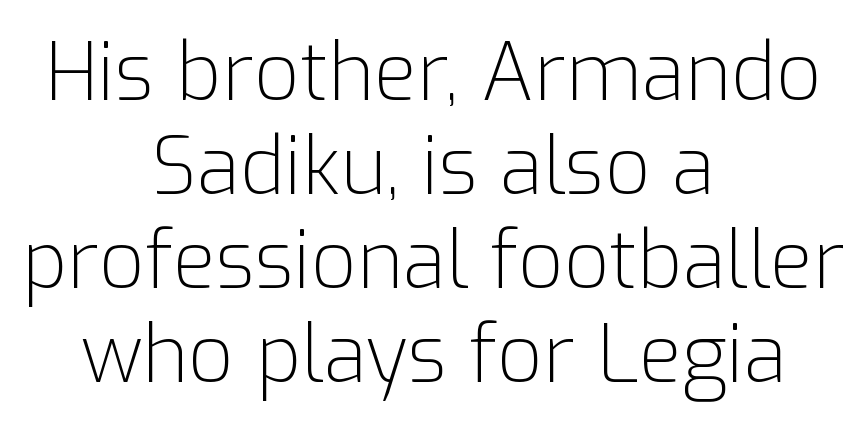
The image shows 79 px light sans-serif type, upright; set centered, line spacing 1.19x, normal letter spacing, not underlined; low stroke contrast and a medium x-height.
